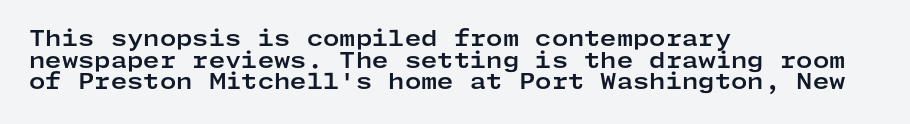
The image shows 21 px bold type, upright; set left-aligned, tight line spacing (1.03x), normal letter spacing, not underlined.
